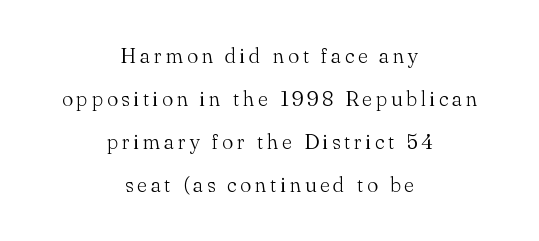
Underlining? Definitely not there. In terms of posture, this sample is upright. A centered setting, common on invitations and titles, is used for this passage. Loosely led — the rows are spread out.
